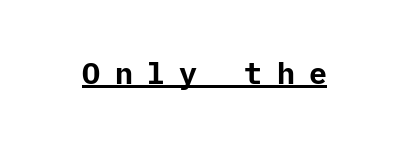
Q: Is the text bold? A: Yes.
Q: Is the text italic (slanted)? A: No, it is upright.
Q: Is the typeface a serif or a sans-serif typeface? A: Sans-serif.
Q: Is the text underlined? A: Yes.
Q: Is the spacing between letters normal or unusually wide? A: Unusually wide.
Q: Width (condensed, normal, or wide)? A: Normal.
Q: Stroke contrast? A: Low.
Q: x-height? A: Medium.
